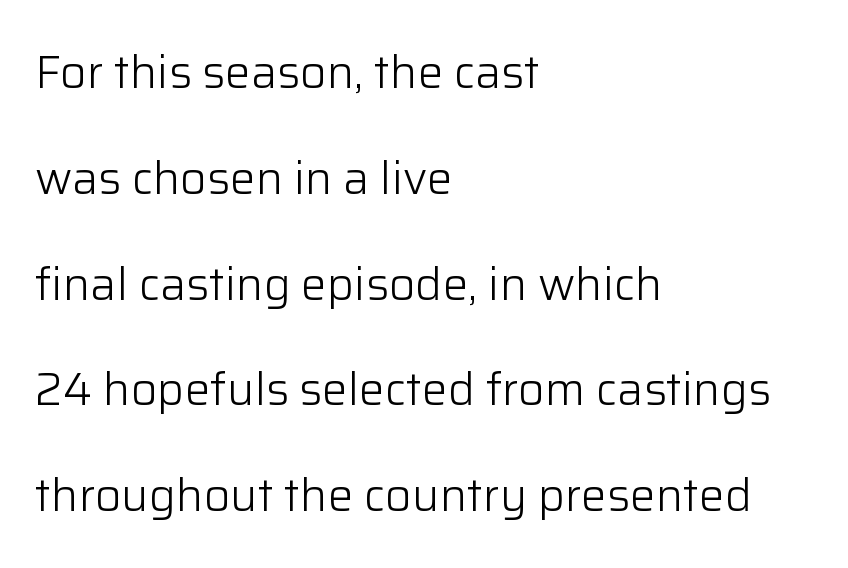
Here the designer chose a conventional face with non-uniform glyph widths. Compared with typical paragraphs, the rows here are farther apart. These lines stack with their left ends in a neat column. The lettering holds an erect, upright posture throughout. A quiet, ordinary-to-light weight characterises the typeface.
